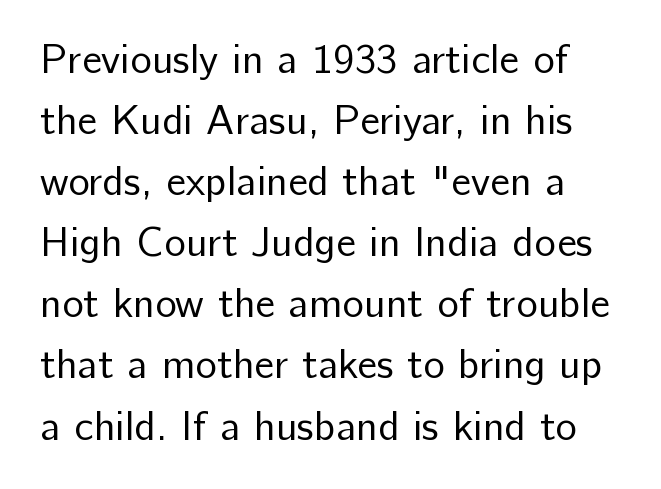
{"serif": "no", "italic": "no", "bold": "no", "weight": "regular", "width": "normal", "stroke_contrast": "low", "x_height": "medium", "monospaced": "no", "underline": "no", "line_spacing": "normal", "line_spacing_ratio": 1.49, "letter_spacing": "normal", "letter_spacing_em": 0.0, "glyph_px": 41}
